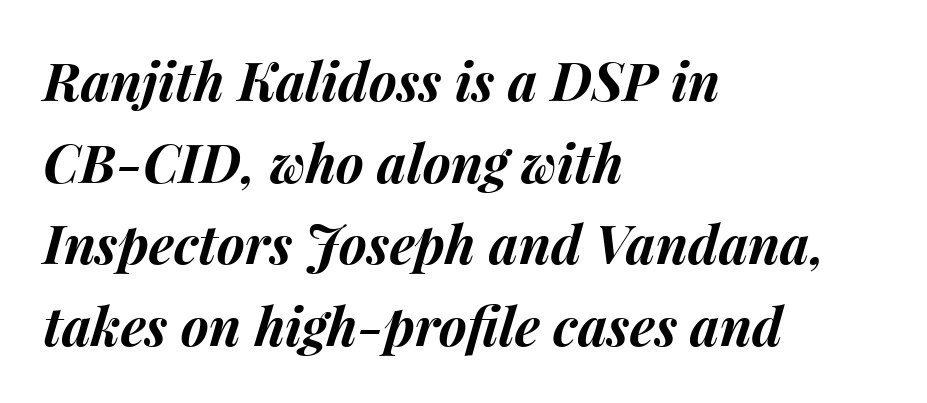
The image shows 53 px bold type, italic (leaning right); set left-aligned, normal line spacing (1.54x), normal letter spacing, not underlined; medium stroke contrast and a medium x-height.
